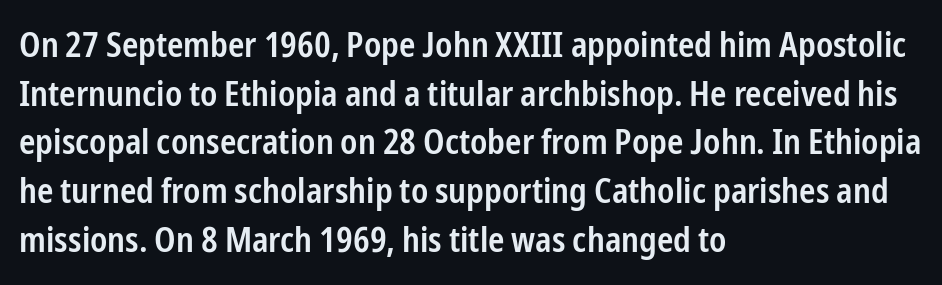
The image shows 35 px semibold, condensed sans-serif type, upright; set left-aligned, normal line spacing (1.39x), normal letter spacing, not underlined; low stroke contrast and a medium x-height.
